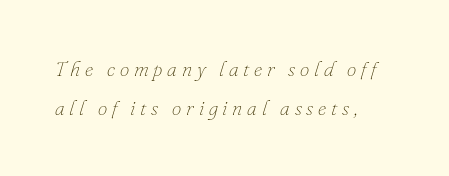
The image shows 21 px text type, italic (leaning right); set left-aligned, line spacing 1.85x, unusually wide letter spacing (+0.23 em), not underlined.
